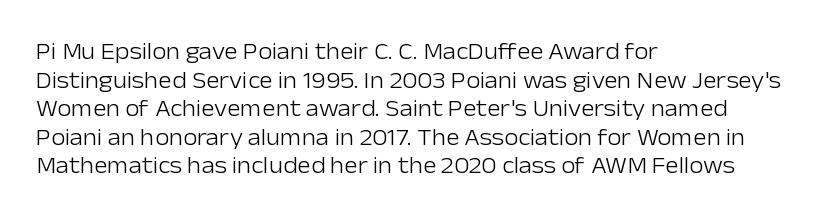
{"italic": "no", "bold": "no", "underline": "no", "align": "left", "line_spacing_ratio": 1.24, "letter_spacing": "normal", "letter_spacing_em": 0.0, "glyph_px": 23}
